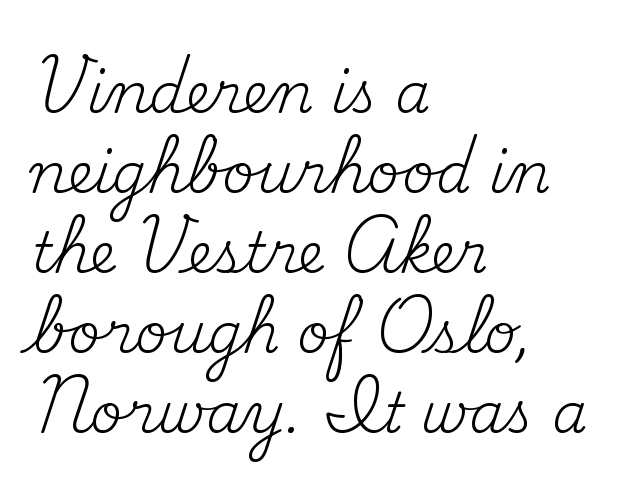
The type is set solid horizontally, with unmodified tracking. A light-to-regular cut is what we see here. Each row of text sits above clean, open space. These lines sit exactly where default settings would place them. Teacher's note: observe the even left margin — that is flush-left alignment.
